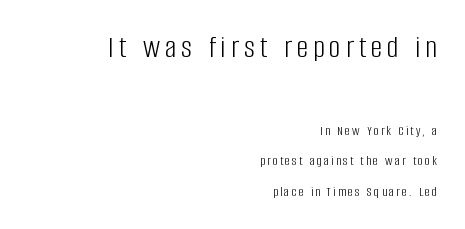
The image shows 32 px light, condensed sans-serif type, upright; set right-aligned, loose line spacing (2.15x), not underlined; the first (top) block is 2.29x larger; low stroke contrast and a large x-height.
